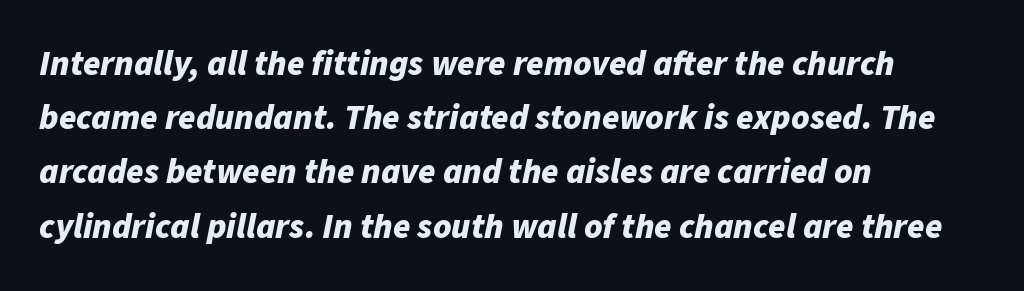
{"italic": "yes", "lean": "right", "slant_degrees": 11, "bold": "yes", "weight": "bold", "width": "normal", "stroke_contrast": "low", "x_height": "medium", "monospaced": "no", "underline": "no", "align": "left", "line_spacing": "normal", "line_spacing_ratio": 1.55, "letter_spacing": "normal", "letter_spacing_em": 0.0, "glyph_px": 35}
